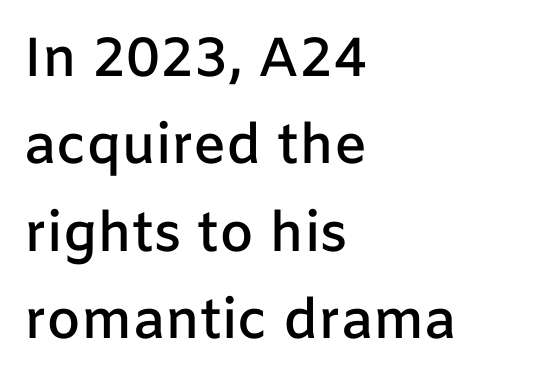
{"serif": "no", "italic": "no", "bold": "semi", "weight": "semibold", "width": "normal", "stroke_contrast": "low", "x_height": "medium", "monospaced": "no", "underline": "no", "align": "left", "line_spacing": "normal", "line_spacing_ratio": 1.59, "letter_spacing": "normal", "letter_spacing_em": 0.0, "glyph_px": 55}
